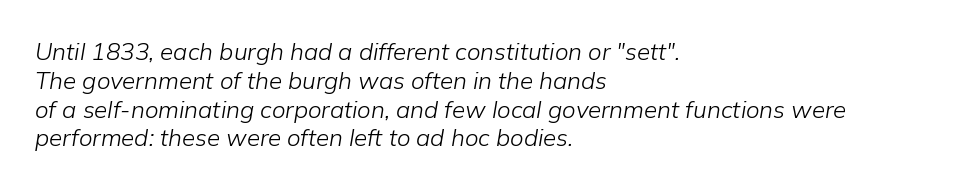
Q: Is the text bold? A: No.
Q: Is the text italic (slanted)? A: Yes, it leans right by about 9 degrees.
Q: Is the text underlined? A: No.
Q: How is the paragraph aligned? A: Left-aligned.
Q: Is the spacing between letters normal or unusually wide? A: Normal.
